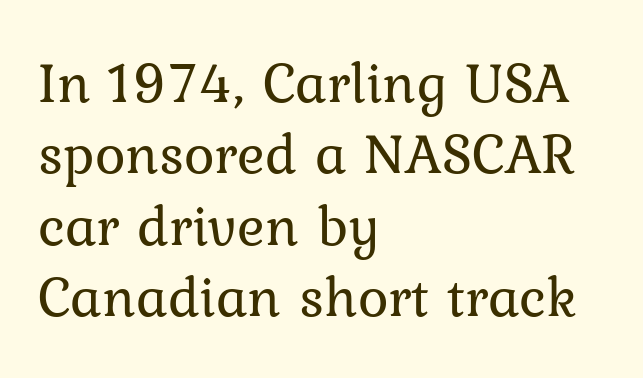
{"serif": "yes", "italic": "no", "bold": "no", "weight": "regular", "width": "normal", "stroke_contrast": "low", "x_height": "medium", "monospaced": "no", "underline": "no", "align": "left", "line_spacing_ratio": 1.23, "letter_spacing": "normal", "letter_spacing_em": 0.0, "glyph_px": 58}
